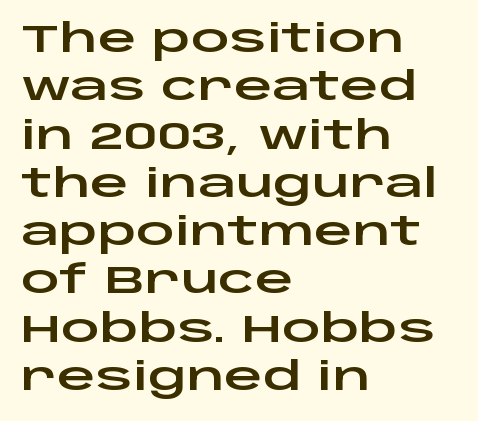
Q: Is the text italic (slanted)? A: No, it is upright.
Q: Is the typeface a serif or a sans-serif typeface? A: Sans-serif.
Q: Is the text underlined? A: No.
Q: How is the paragraph aligned? A: Left-aligned.
Q: Is the spacing between letters normal or unusually wide? A: Normal.
Q: Is the spacing between lines tight, normal or loose? A: Normal.
Q: Width (condensed, normal, or wide)? A: Wide.
Q: Stroke contrast? A: Low.
Q: x-height? A: Large.
Q: Monospaced? A: No.
